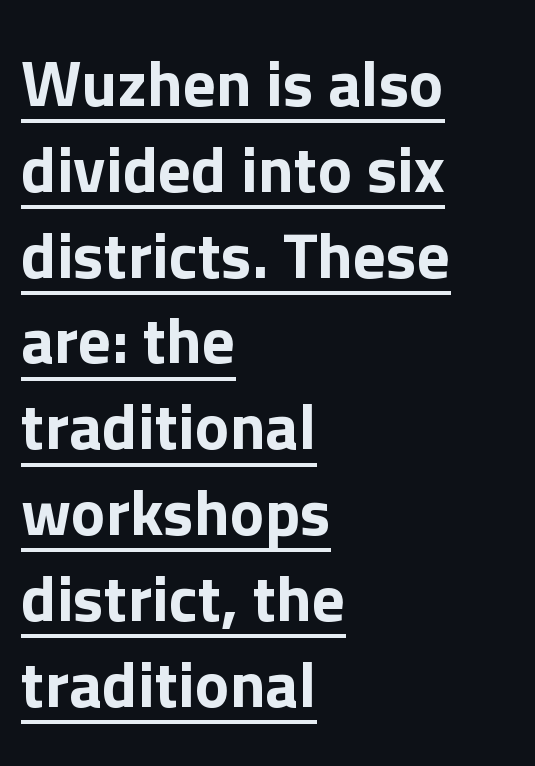
Q: Is the text italic (slanted)? A: No, it is upright.
Q: Is the typeface a serif or a sans-serif typeface? A: Sans-serif.
Q: Is the text underlined? A: Yes.
Q: How is the paragraph aligned? A: Left-aligned.
Q: Is the spacing between letters normal or unusually wide? A: Normal.
Q: Is the spacing between lines tight, normal or loose? A: Normal.
Q: Width (condensed, normal, or wide)? A: Normal.
Q: Stroke contrast? A: Low.
Q: x-height? A: Medium.
Q: Monospaced? A: No.
